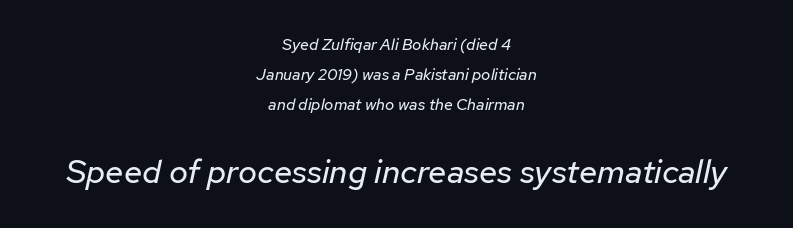
Q: Is the text bold? A: No.
Q: Is the text italic (slanted)? A: Yes, it leans right by about 12 degrees.
Q: Is the text underlined? A: No.
Q: How is the paragraph aligned? A: Centered.
Q: Is the spacing between letters normal or unusually wide? A: Normal.
Q: Which block of text is set in a larger size, the first (top) or the second (bottom)? A: The second (bottom) one.
Q: Width (condensed, normal, or wide)? A: Normal.
Q: Stroke contrast? A: Low.
Q: x-height? A: Medium.
Q: Monospaced? A: No.
